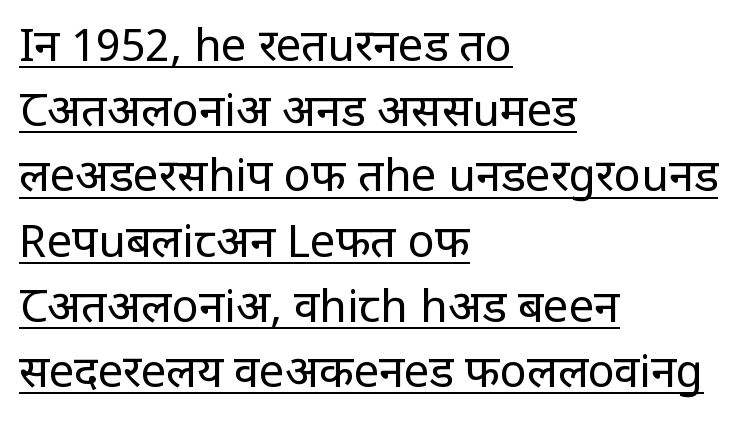
The image shows 45 px regular-weight, condensed sans-serif type, upright; set left-aligned, normal line spacing (1.45x), normal letter spacing, underlined; low stroke contrast and a large x-height.
